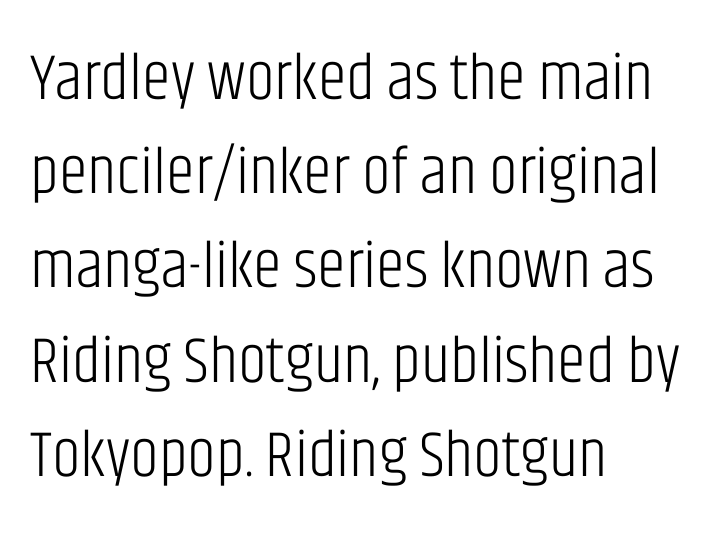
The image shows 65 px light, condensed sans-serif type, upright; set left-aligned, normal line spacing (1.45x), normal letter spacing, not underlined; low stroke contrast and a large x-height.
